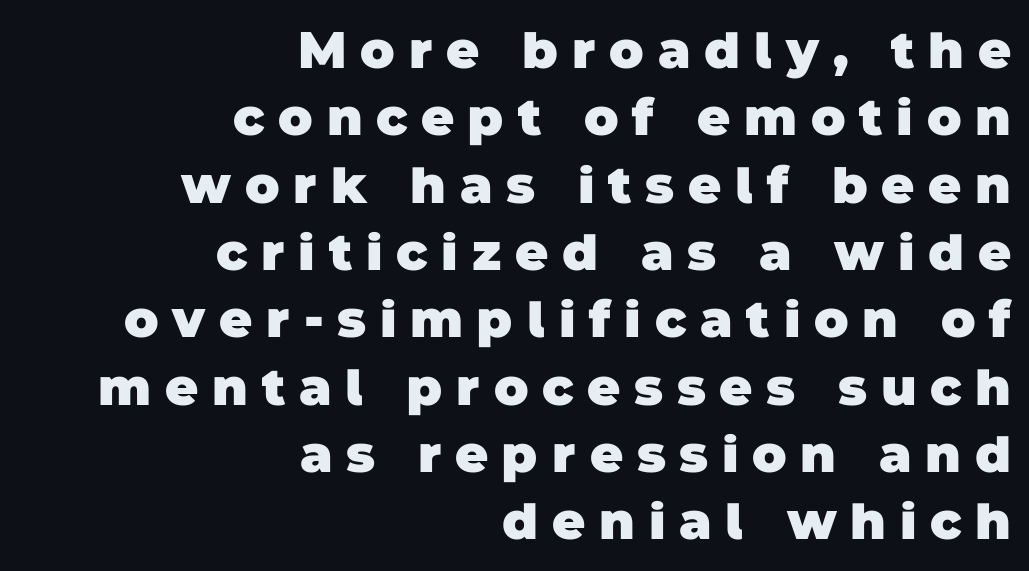
{"serif": "no", "bold": "yes", "weight": "heavy", "width": "normal", "stroke_contrast": "low", "x_height": "large", "monospaced": "no", "underline": "no", "align": "right", "line_spacing": "normal", "line_spacing_ratio": 1.32, "letter_spacing": "wide", "letter_spacing_em": 0.27, "glyph_px": 51}
